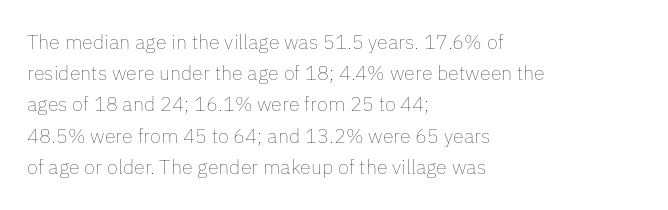
The image shows 20 px text type, upright; set left-aligned, normal line spacing (1.56x), normal letter spacing, not underlined.
